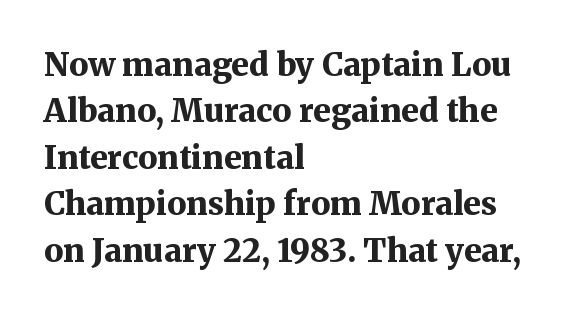
The image shows 32 px bold serif type, upright; set left-aligned, normal line spacing (1.45x), normal letter spacing, not underlined; medium stroke contrast and a medium x-height.
